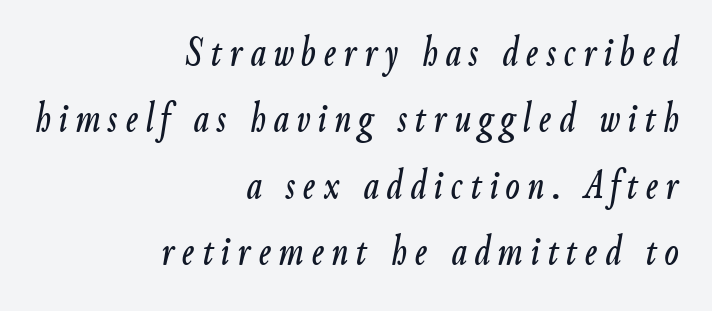
Q: Is the text italic (slanted)? A: Yes, it leans right by about 9 degrees.
Q: Is the text underlined? A: No.
Q: How is the paragraph aligned? A: Right-aligned.
Q: Is the spacing between lines tight, normal or loose? A: Normal.
Q: Width (condensed, normal, or wide)? A: Condensed.
Q: Stroke contrast? A: Low.
Q: x-height? A: Small.
Q: Monospaced? A: No.
